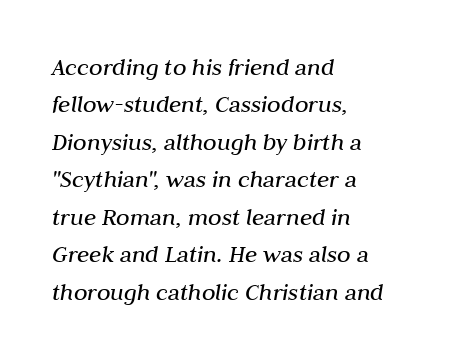
{"italic": "yes", "lean": "right", "slant_degrees": 10, "bold": "no", "underline": "no", "align": "left", "line_spacing": "normal", "line_spacing_ratio": 1.5, "letter_spacing": "normal", "letter_spacing_em": 0.0, "glyph_px": 25}
